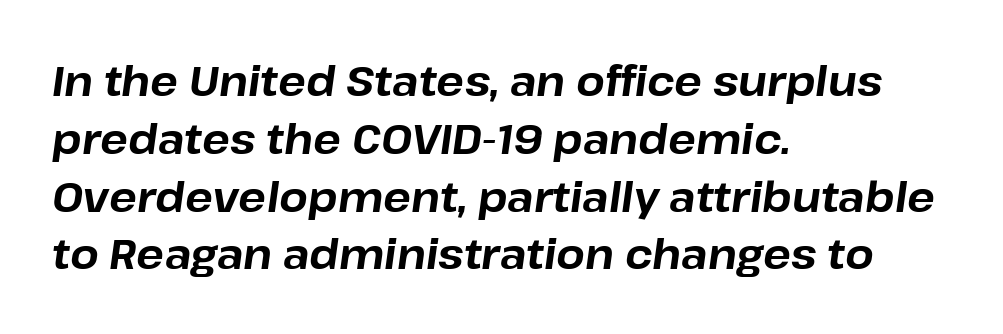
A typesetter would call this proportional, since set widths differ per character. Letters rest on an invisible, unmarked baseline. Letter spacing: default. You'd pick this weight for a headline — it's a proper bold. Layout note: lines flush left.
